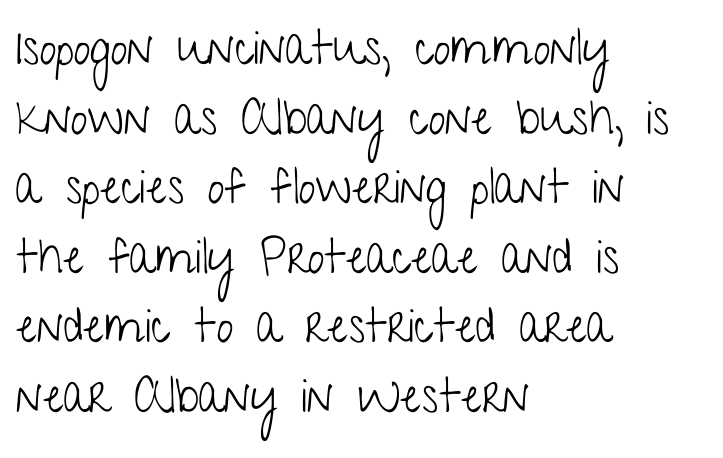
{"serif": "no", "italic": "no", "bold": "no", "weight": "light", "width": "condensed", "stroke_contrast": "low", "x_height": "medium", "monospaced": "no", "underline": "no", "align": "left", "line_spacing": "normal", "line_spacing_ratio": 1.45, "letter_spacing": "normal", "letter_spacing_em": 0.0, "glyph_px": 48}
